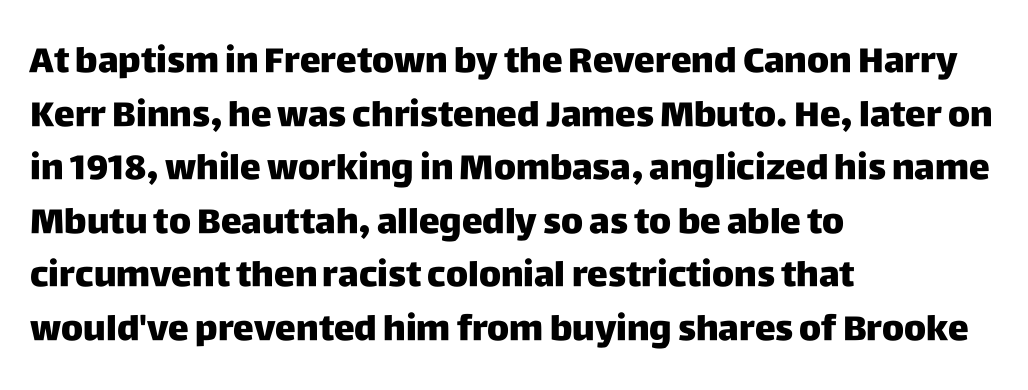
A clean baseline with only descenders dipping below it. In terms of weight, the rendering is a true, heavy bold. Does the type have serifs? No, each stem ends abruptly. The rag falls on the right side of this text block. Spacing between characters is what you'd get straight out of the box.
